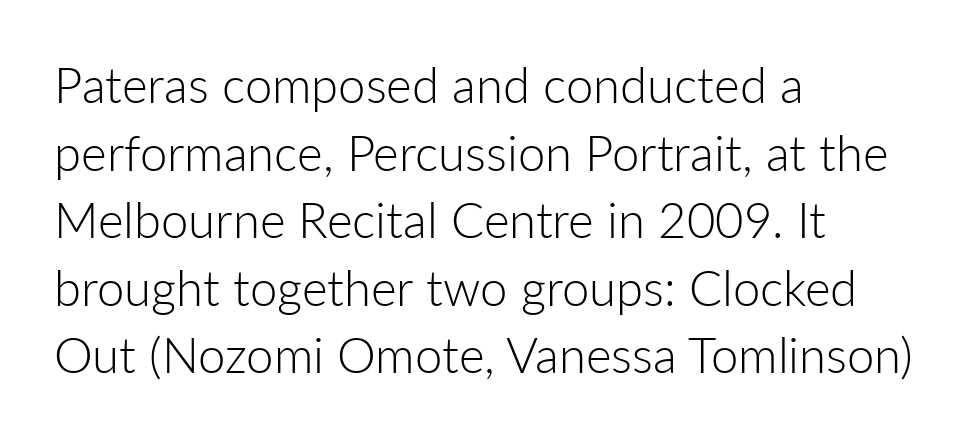
{"serif": "no", "italic": "no", "bold": "no", "weight": "light", "width": "normal", "stroke_contrast": "low", "x_height": "medium", "monospaced": "no", "underline": "no", "align": "left", "line_spacing": "normal", "line_spacing_ratio": 1.38, "letter_spacing": "normal", "letter_spacing_em": 0.0, "glyph_px": 49}
